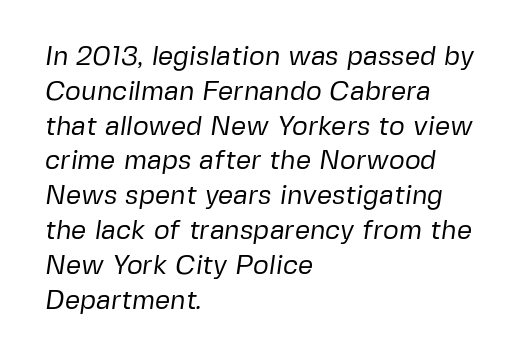
{"bold": "no", "underline": "no", "align": "left", "line_spacing": "normal", "line_spacing_ratio": 1.29, "letter_spacing": "normal", "letter_spacing_em": 0.0, "glyph_px": 27}
